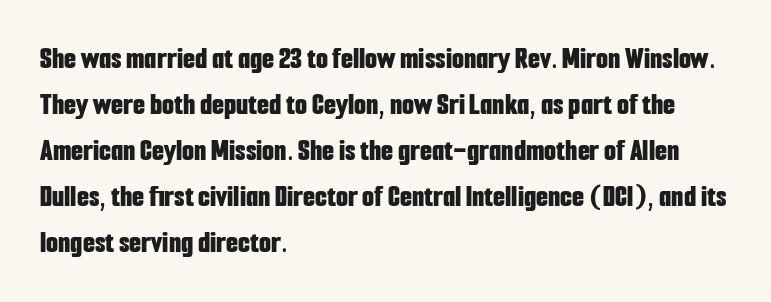
The horizontal fit of the characters is conventional and even. If you drew a line through each stem, it would be perfectly vertical. Line starts are locked; line ends wander. Its strokes are broad and dark, the hallmark of bold type. Letterform terminals end flat and unadorned throughout the passage.
